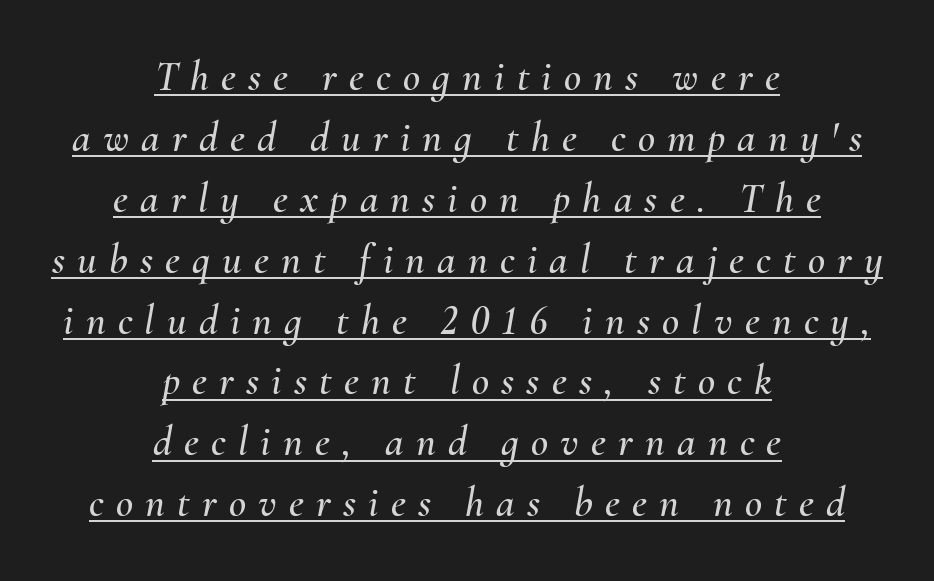
Q: Is the text italic (slanted)? A: Yes, it leans right by about 10 degrees.
Q: Is the text underlined? A: Yes.
Q: How is the paragraph aligned? A: Centered.
Q: Is the spacing between letters normal or unusually wide? A: Unusually wide.
Q: Is the spacing between lines tight, normal or loose? A: Normal.
Q: Width (condensed, normal, or wide)? A: Normal.
Q: Stroke contrast? A: Medium.
Q: x-height? A: Small.
Q: Monospaced? A: No.
